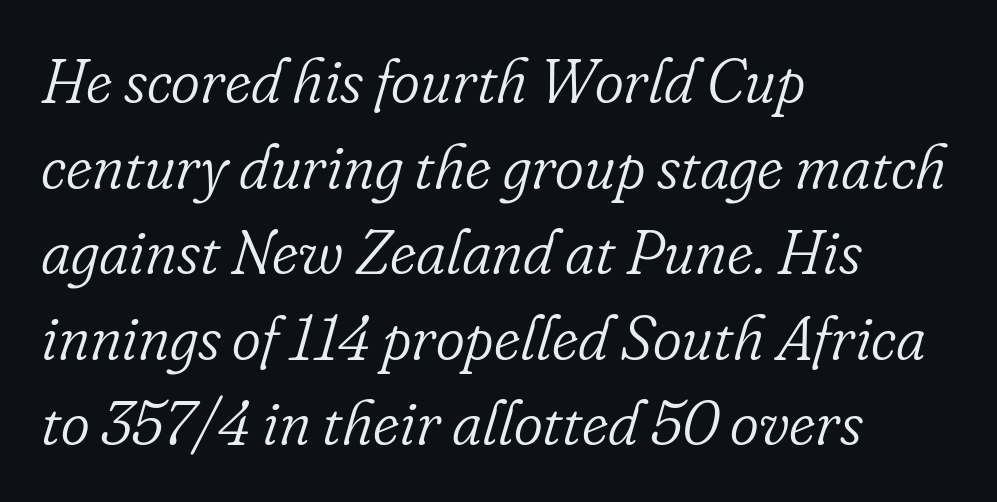
Clear beneath every line of the passage. Does the copy run flush right? No — it runs flush left. The horizontal fit of the characters is conventional and even. Examine the stroke ends and you'll spot serifs. If you measured baseline to baseline, you'd find a middling distance.
